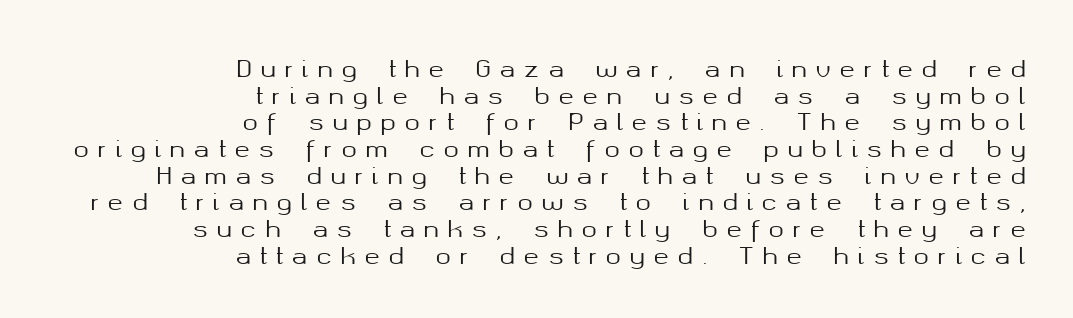
{"italic": "no", "underline": "no", "align": "right", "line_spacing_ratio": 1.16, "letter_spacing": "wide", "letter_spacing_em": 0.38, "glyph_px": 23}
